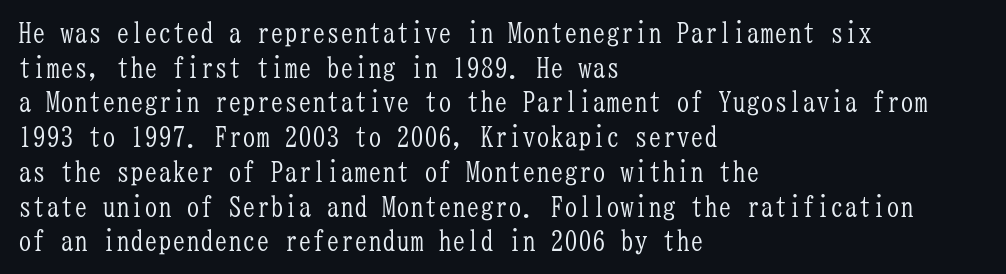
A student would call this left alignment; a typographer would say flush left, rag right. The font family rendered here belongs to the serif group. Is the stroke heavy? The answer is a plain regular-or-lighter. Default kerning and tracking; the words read as compact shapes. Ordinary non-slanted type is in use.
